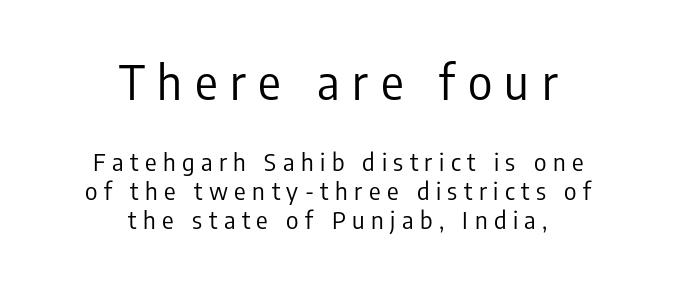
The image shows 47 px regular-weight, condensed sans-serif type, upright; set centered, line spacing 1.22x, unusually wide letter spacing (+0.27 em), not underlined; the first (top) block is 1.96x larger; low stroke contrast and a medium x-height.
